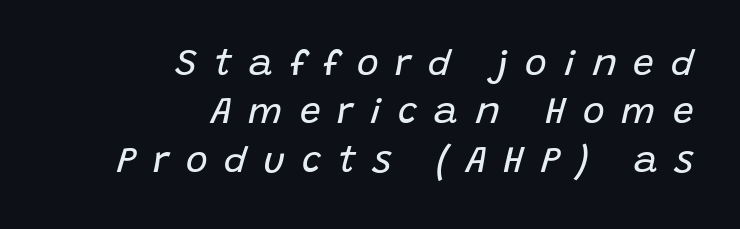
Q: Is the text bold? A: No.
Q: Is the text italic (slanted)? A: Yes, it leans right by about 15 degrees.
Q: Is the text underlined? A: No.
Q: How is the paragraph aligned? A: Right-aligned.
Q: Is the spacing between letters normal or unusually wide? A: Unusually wide.
Q: Is the spacing between lines tight, normal or loose? A: Normal.
Q: Width (condensed, normal, or wide)? A: Normal.
Q: Stroke contrast? A: Low.
Q: x-height? A: Large.
Q: Monospaced? A: No.
